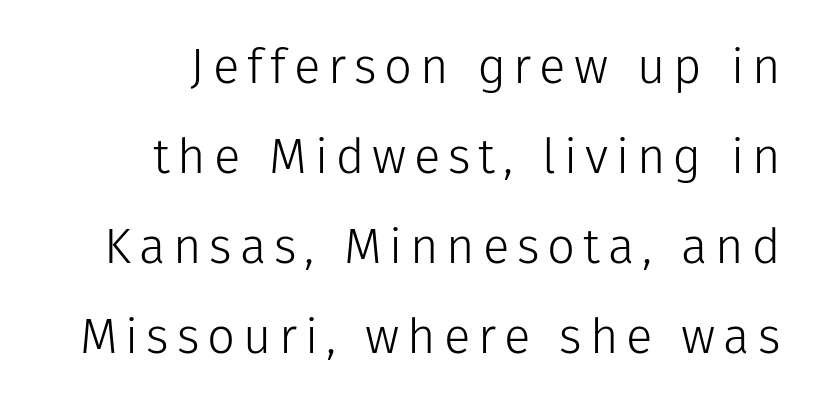
Glance below the letters and you will spot only blank space. In CSS terms this would be text-align: right. Stems and bowls with no extra thickness — not bold. The type sits square on the baseline with zero lean. The type family on display is of the sans-serif kind.
